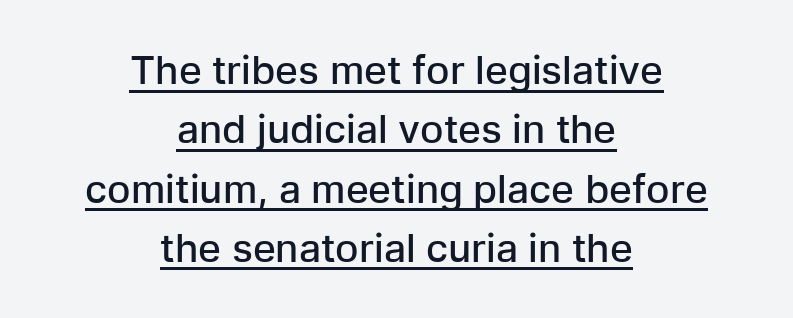
{"serif": "no", "italic": "no", "bold": "semi", "weight": "semibold", "width": "normal", "stroke_contrast": "low", "x_height": "medium", "monospaced": "no", "underline": "yes", "align": "center", "line_spacing": "normal", "line_spacing_ratio": 1.52, "letter_spacing": "normal", "letter_spacing_em": 0.0, "glyph_px": 39}
